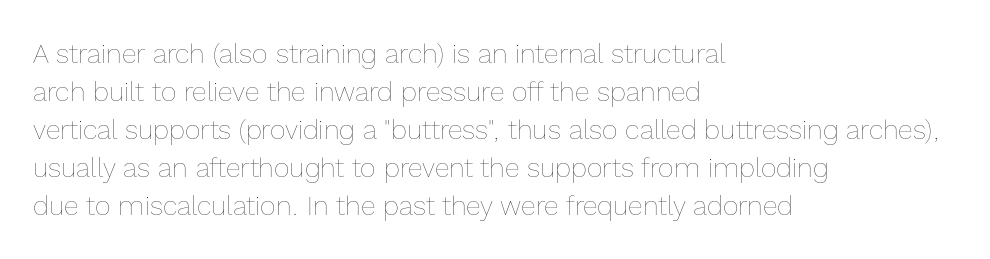
{"italic": "no", "bold": "no", "underline": "no", "align": "left", "line_spacing": "normal", "line_spacing_ratio": 1.41, "letter_spacing": "normal", "letter_spacing_em": 0.0, "glyph_px": 27}
